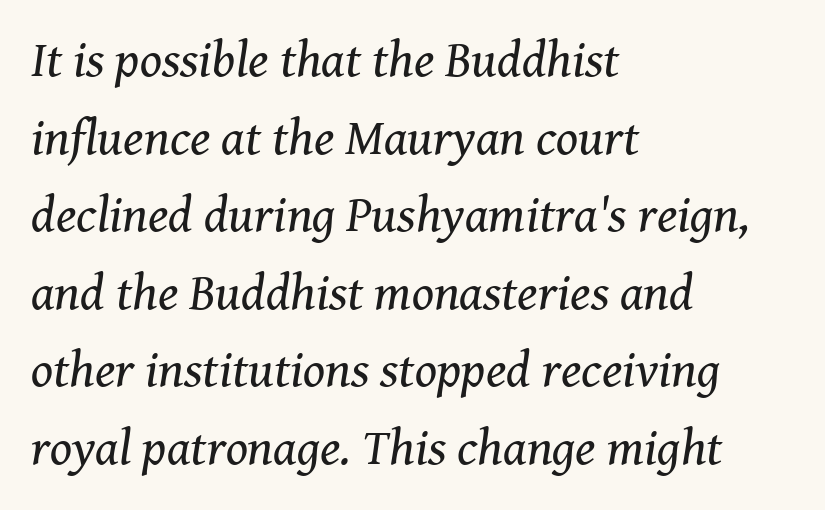
Q: Is the text bold? A: No.
Q: Is the text italic (slanted)? A: Yes, it leans right by about 8 degrees.
Q: Is the typeface a serif or a sans-serif typeface? A: Serif.
Q: Is the text underlined? A: No.
Q: How is the paragraph aligned? A: Left-aligned.
Q: Is the spacing between letters normal or unusually wide? A: Normal.
Q: Is the spacing between lines tight, normal or loose? A: Normal.
Q: Width (condensed, normal, or wide)? A: Normal.
Q: Stroke contrast? A: Medium.
Q: x-height? A: Medium.
Q: Monospaced? A: No.
